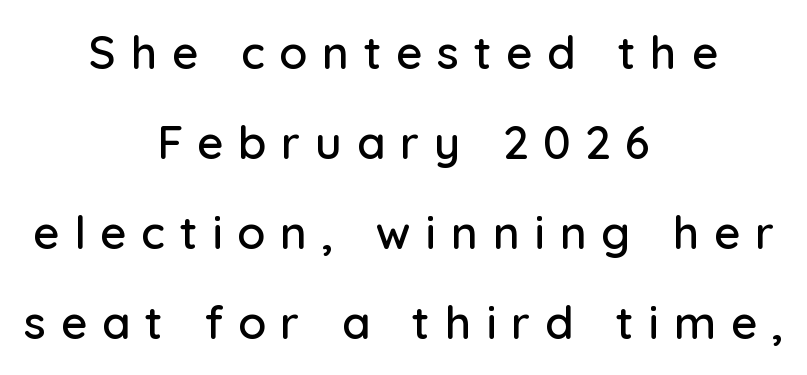
Q: Is the text italic (slanted)? A: No, it is upright.
Q: Is the typeface a serif or a sans-serif typeface? A: Sans-serif.
Q: Is the text underlined? A: No.
Q: How is the paragraph aligned? A: Centered.
Q: Is the spacing between letters normal or unusually wide? A: Unusually wide.
Q: Is the spacing between lines tight, normal or loose? A: Loose.
Q: Width (condensed, normal, or wide)? A: Normal.
Q: Stroke contrast? A: Low.
Q: x-height? A: Medium.
Q: Monospaced? A: No.
